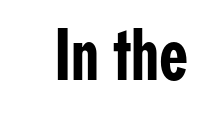
There is no visible air inserted between adjacent glyphs. Bare-footed words on every line. Ascenders rise straight up at ninety degrees. Typographically, this falls in the sans-serif category.
